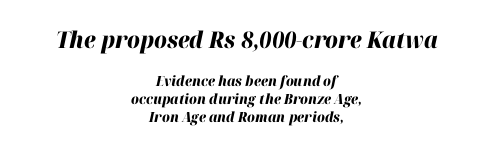
Q: Is the text bold? A: Yes.
Q: Is the text italic (slanted)? A: Yes, it leans right by about 12 degrees.
Q: Is the text underlined? A: No.
Q: How is the paragraph aligned? A: Centered.
Q: Is the spacing between letters normal or unusually wide? A: Normal.
Q: Is the spacing between lines tight, normal or loose? A: Normal.
Q: Which block of text is set in a larger size, the first (top) or the second (bottom)? A: The first (top) one.
